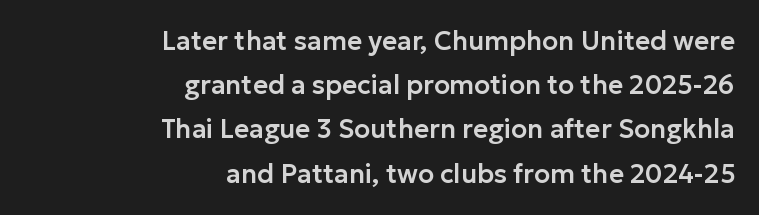
Q: Is the text italic (slanted)? A: No, it is upright.
Q: Is the text underlined? A: No.
Q: How is the paragraph aligned? A: Right-aligned.
Q: Is the spacing between letters normal or unusually wide? A: Normal.
Q: Is the spacing between lines tight, normal or loose? A: Normal.
